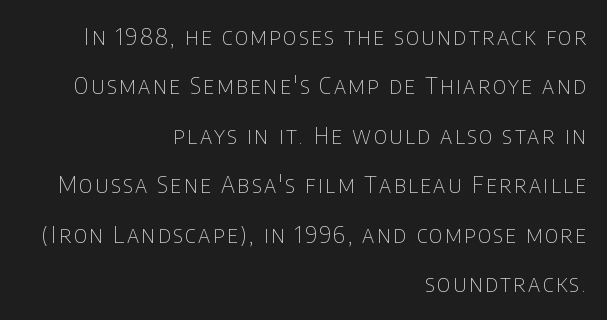
Q: Is the text bold? A: No.
Q: Is the text italic (slanted)? A: No, it is upright.
Q: Is the text underlined? A: No.
Q: How is the paragraph aligned? A: Right-aligned.
Q: Is the spacing between lines tight, normal or loose? A: Loose.
